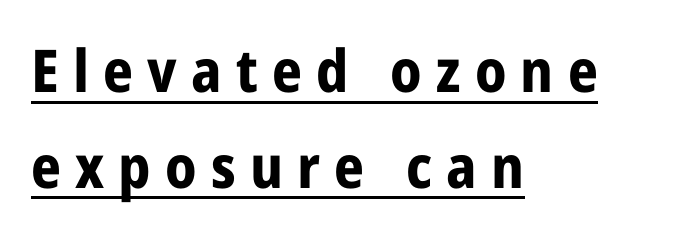
The image shows 59 px bold, condensed sans-serif type, upright; set left-aligned, normal line spacing (1.62x), unusually wide letter spacing (+0.24 em), underlined; low stroke contrast and a large x-height.
